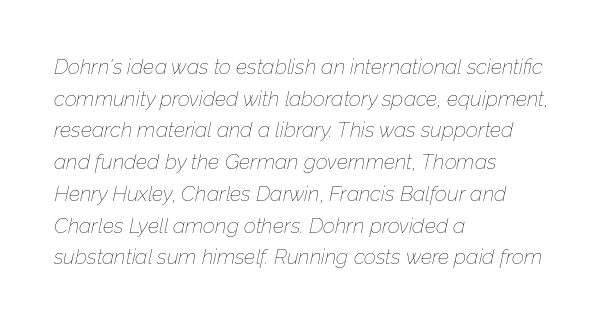
The image shows 21 px text type, italic (leaning right); set left-aligned, normal line spacing (1.51x), normal letter spacing, not underlined.
